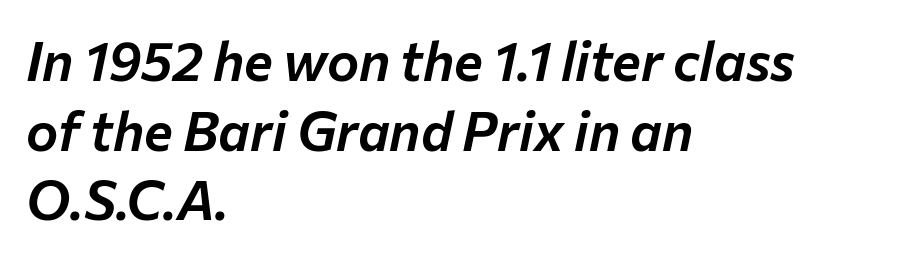
Rule under the text: the space is simply empty. There's an unmistakable incline to the writing here. The paragraph has a hard left edge and a soft right edge. Spacing verdict: proportional, widths tailored to each character.
